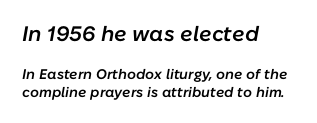
A semibold gives these letters moderate extra thickness, short of bold. The type is set solid horizontally, with unmodified tracking. Tall strokes in this sample are angled rather than plumb. Visually the block forms a straight wall on the left and a jagged coastline on the right.
